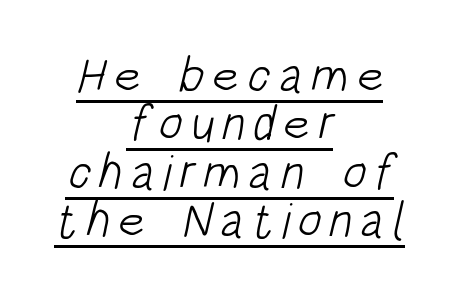
{"serif": "no", "bold": "no", "weight": "light", "width": "condensed", "stroke_contrast": "low", "x_height": "large", "monospaced": "no", "underline": "yes", "align": "center", "line_spacing": "tight", "line_spacing_ratio": 0.97, "glyph_px": 50}
